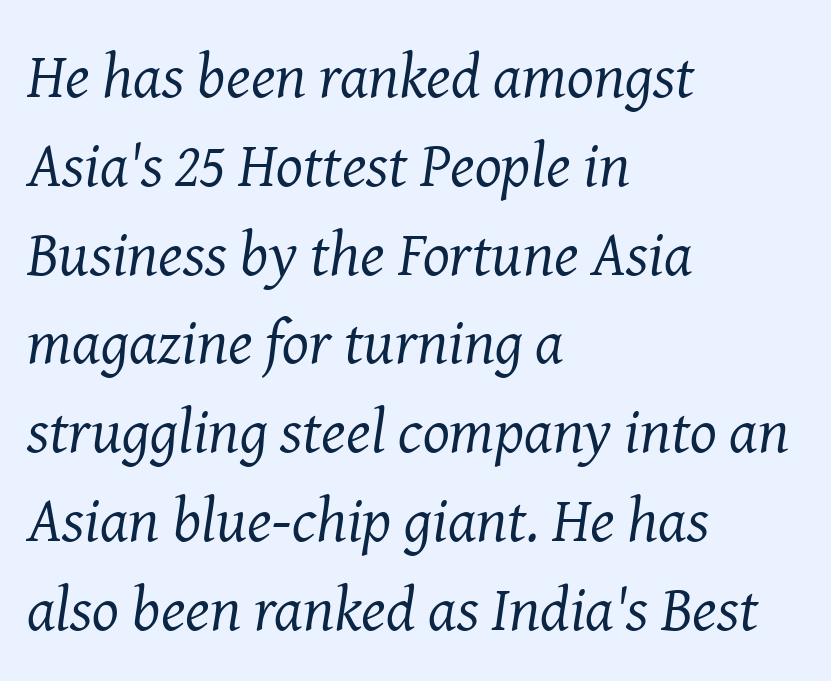
{"serif": "yes", "italic": "yes", "lean": "right", "slant_degrees": 8, "bold": "no", "weight": "regular", "width": "normal", "stroke_contrast": "medium", "x_height": "medium", "monospaced": "no", "underline": "no", "align": "left", "line_spacing": "normal", "line_spacing_ratio": 1.41, "letter_spacing": "normal", "letter_spacing_em": 0.0, "glyph_px": 63}
